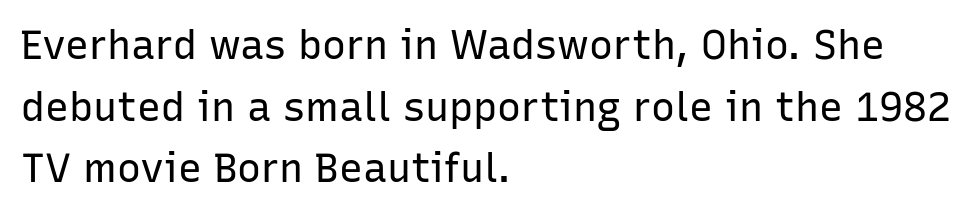
Q: Is the text bold? A: No.
Q: Is the text italic (slanted)? A: No, it is upright.
Q: Is the typeface a serif or a sans-serif typeface? A: Sans-serif.
Q: Is the text underlined? A: No.
Q: How is the paragraph aligned? A: Left-aligned.
Q: Is the spacing between letters normal or unusually wide? A: Normal.
Q: Is the spacing between lines tight, normal or loose? A: Normal.
Q: Width (condensed, normal, or wide)? A: Normal.
Q: Stroke contrast? A: Low.
Q: x-height? A: Medium.
Q: Monospaced? A: No.
